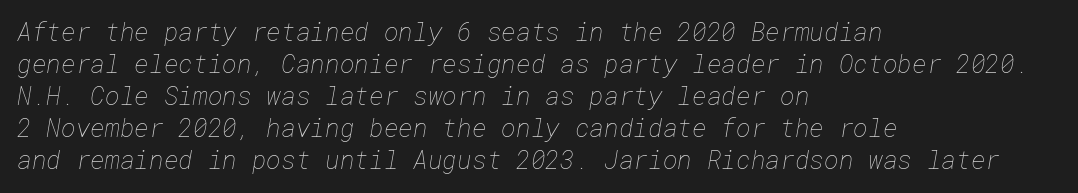
Q: Is the text bold? A: No.
Q: Is the text underlined? A: No.
Q: How is the paragraph aligned? A: Left-aligned.
Q: Is the spacing between letters normal or unusually wide? A: Normal.
Q: Is the spacing between lines tight, normal or loose? A: Normal.
